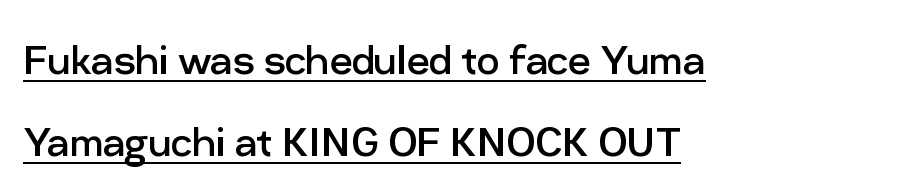
The image shows 50 px regular-weight sans-serif type, upright; set left-aligned, normal line spacing (1.64x), normal letter spacing, underlined; low stroke contrast and a medium x-height.
